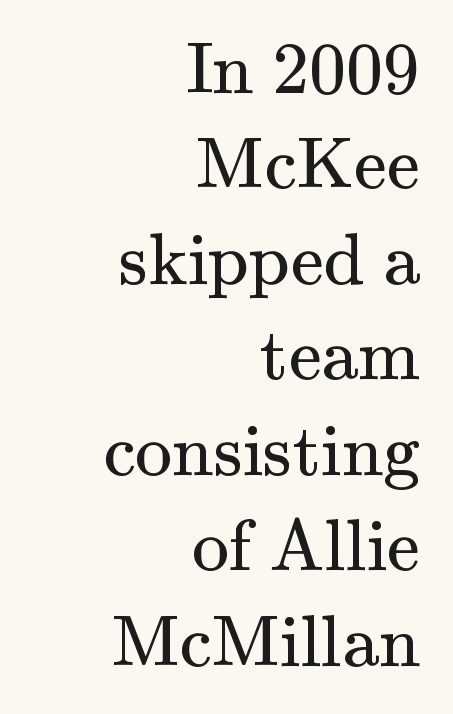
Q: Is the text bold? A: No.
Q: Is the text italic (slanted)? A: No, it is upright.
Q: Is the typeface a serif or a sans-serif typeface? A: Serif.
Q: Is the text underlined? A: No.
Q: How is the paragraph aligned? A: Right-aligned.
Q: Is the spacing between letters normal or unusually wide? A: Normal.
Q: Is the spacing between lines tight, normal or loose? A: Normal.
Q: Width (condensed, normal, or wide)? A: Normal.
Q: Stroke contrast? A: Medium.
Q: x-height? A: Small.
Q: Monospaced? A: No.
